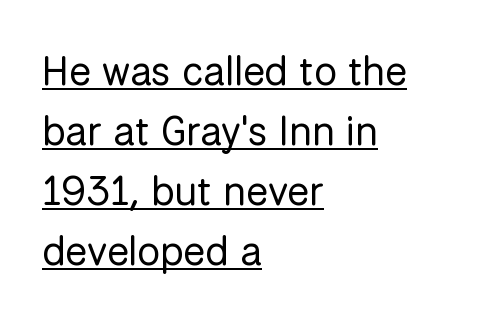
The paragraph shown leans on its left margin. The typography opts for an upright posture over an oblique one. The font family rendered here belongs to the sans-serif group. One glance says typical: line gaps are just what's usual.
